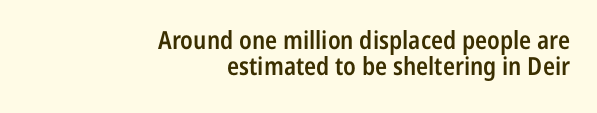
{"italic": "no", "bold": "semi", "underline": "no", "align": "right", "line_spacing": "tight", "line_spacing_ratio": 1.05, "letter_spacing": "normal", "letter_spacing_em": 0.0, "glyph_px": 25}
